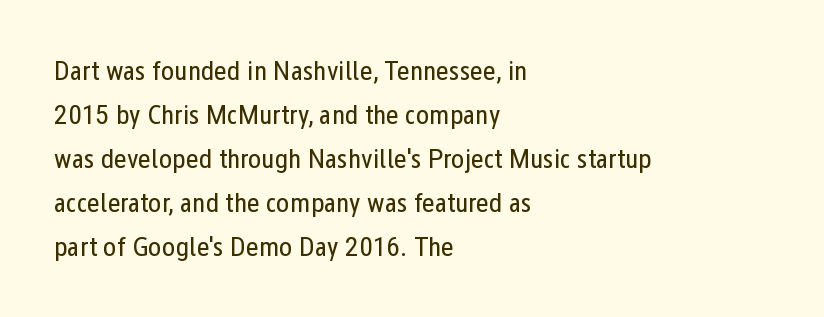
The image shows 28 px regular-weight, condensed sans-serif type, upright; set left-aligned, normal line spacing (1.57x), normal letter spacing, not underlined; low stroke contrast and a medium x-height.
